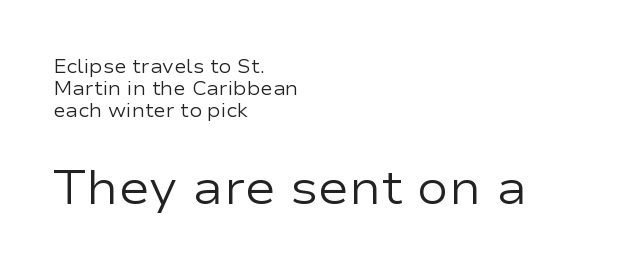
The image shows 47 px regular-weight, wide sans-serif type, upright; set left-aligned, tight line spacing (1.15x), normal letter spacing, not underlined; the second (bottom) block is 2.47x larger; low stroke contrast and a medium x-height.
